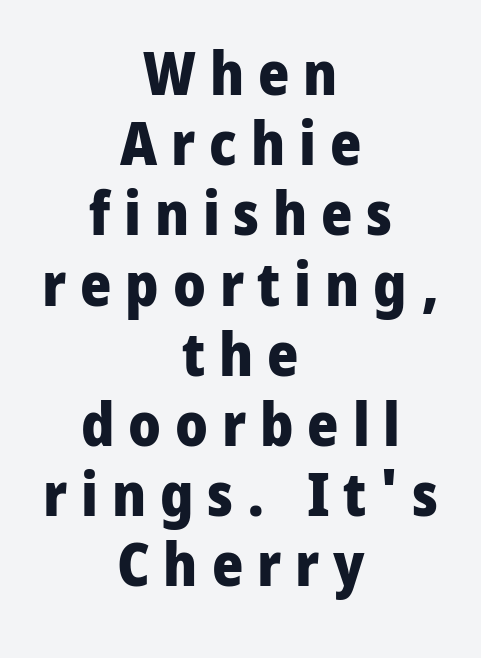
{"serif": "no", "italic": "no", "bold": "yes", "weight": "heavy", "width": "normal", "stroke_contrast": "low", "x_height": "medium", "monospaced": "no", "underline": "no", "align": "center", "line_spacing_ratio": 1.17, "letter_spacing": "wide", "letter_spacing_em": 0.23, "glyph_px": 60}
